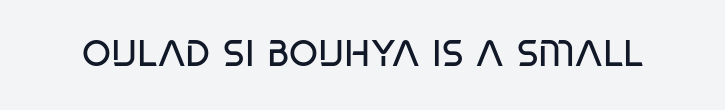
The image shows 37 px regular-weight, condensed sans-serif type; set normal letter spacing, not underlined; low stroke contrast and a large x-height.
